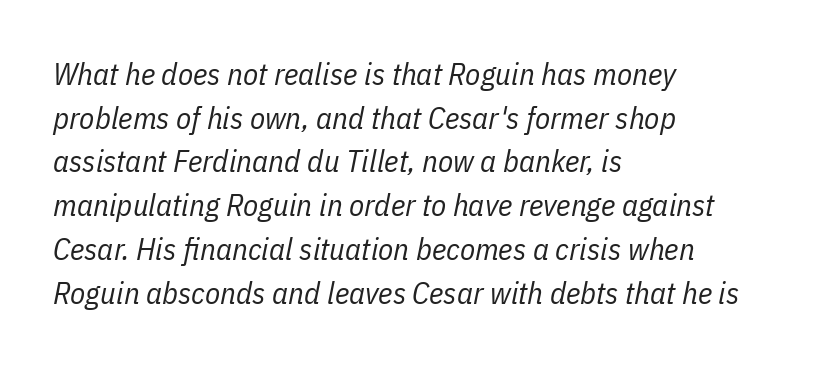
{"italic": "yes", "lean": "right", "slant_degrees": 11, "bold": "no", "weight": "regular", "width": "condensed", "stroke_contrast": "low", "x_height": "medium", "monospaced": "no", "underline": "no", "align": "left", "line_spacing": "normal", "line_spacing_ratio": 1.41, "letter_spacing": "normal", "letter_spacing_em": 0.0, "glyph_px": 31}
